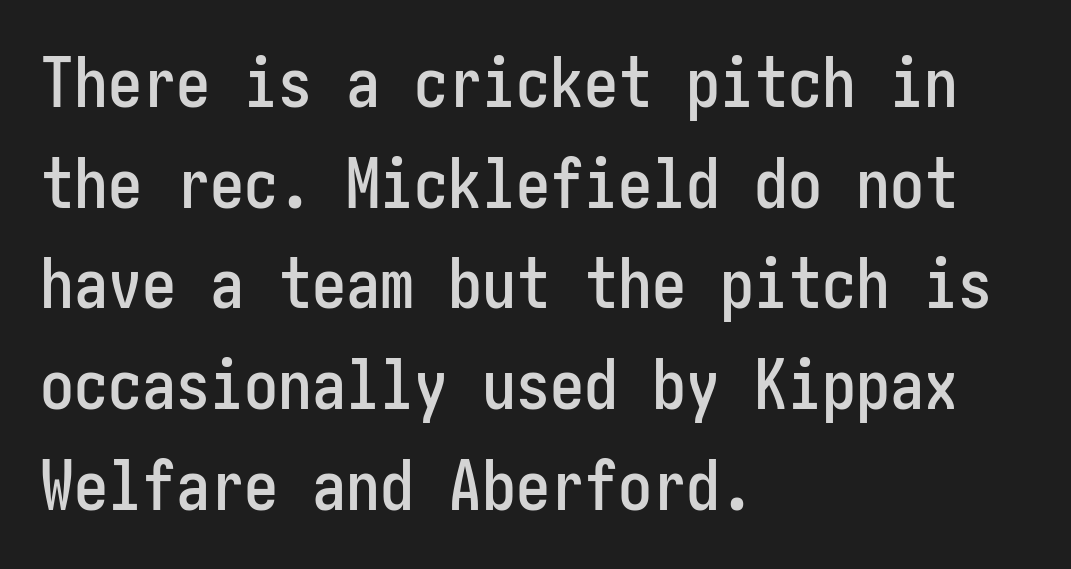
{"serif": "no", "italic": "no", "width": "condensed", "stroke_contrast": "low", "x_height": "medium", "underline": "no", "align": "left", "line_spacing": "normal", "line_spacing_ratio": 1.48, "letter_spacing": "normal", "letter_spacing_em": 0.0, "glyph_px": 68}
